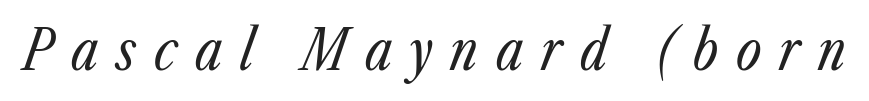
Posture: slanted. Think of a printed novel: that variable character pitch is what you see here. Descenders hang freely into open space. Spacing between characters has been opened up far beyond the box default. The weight tops out at a normal text grade.
